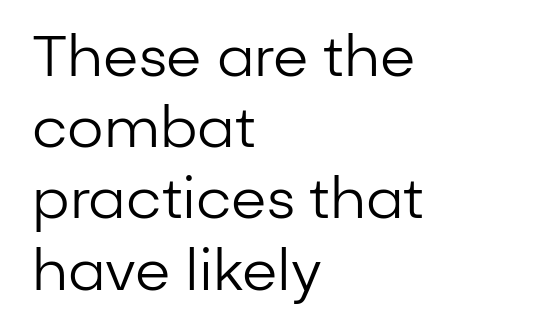
{"serif": "no", "italic": "no", "bold": "no", "weight": "regular", "width": "normal", "stroke_contrast": "low", "x_height": "medium", "monospaced": "no", "underline": "no", "align": "left", "line_spacing": "normal", "line_spacing_ratio": 1.25, "letter_spacing": "normal", "letter_spacing_em": 0.0, "glyph_px": 57}
